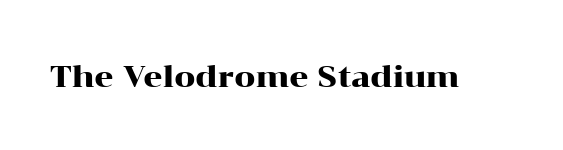
The passage shown is typed in a proportional face where columns would drift. Old-style or modern, the face here clearly has serifs. A roman cut, with each character standing at attention. Anything drawn beneath the words? Only blank space.
